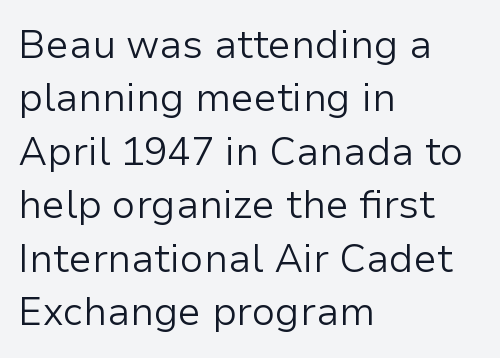
{"serif": "no", "italic": "no", "bold": "no", "weight": "light", "width": "normal", "stroke_contrast": "low", "x_height": "medium", "monospaced": "no", "underline": "no", "align": "left", "line_spacing": "normal", "line_spacing_ratio": 1.37, "letter_spacing": "normal", "letter_spacing_em": 0.0, "glyph_px": 39}
